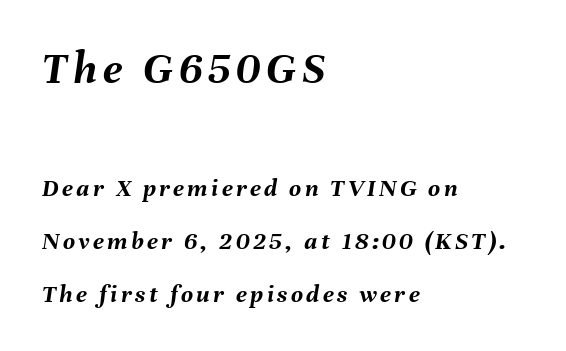
Q: Is the text bold? A: Yes.
Q: Is the text italic (slanted)? A: Yes, it leans right by about 8 degrees.
Q: Is the text underlined? A: No.
Q: How is the paragraph aligned? A: Left-aligned.
Q: Is the spacing between lines tight, normal or loose? A: Loose.
Q: Which block of text is set in a larger size, the first (top) or the second (bottom)? A: The first (top) one.
Q: Width (condensed, normal, or wide)? A: Normal.
Q: Stroke contrast? A: Medium.
Q: x-height? A: Medium.
Q: Monospaced? A: No.
